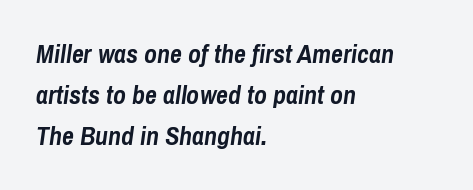
The image shows 26 px bold type, italic (leaning right); set left-aligned, normal line spacing (1.57x), normal letter spacing, not underlined.
